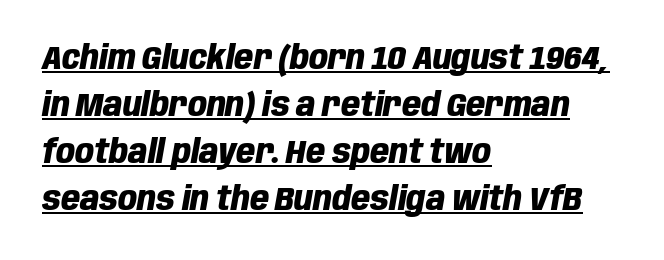
Q: Is the text bold? A: Yes.
Q: Is the text italic (slanted)? A: Yes, it leans right by about 10 degrees.
Q: Is the text underlined? A: Yes.
Q: How is the paragraph aligned? A: Left-aligned.
Q: Is the spacing between letters normal or unusually wide? A: Normal.
Q: Is the spacing between lines tight, normal or loose? A: Normal.
Q: Width (condensed, normal, or wide)? A: Condensed.
Q: Stroke contrast? A: Low.
Q: x-height? A: Large.
Q: Monospaced? A: No.
